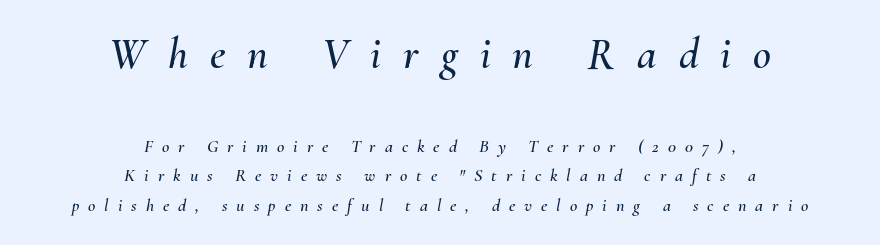
Q: Is the text italic (slanted)? A: Yes, it leans right by about 10 degrees.
Q: Is the text underlined? A: No.
Q: How is the paragraph aligned? A: Centered.
Q: Is the spacing between letters normal or unusually wide? A: Unusually wide.
Q: Is the spacing between lines tight, normal or loose? A: Normal.
Q: Which block of text is set in a larger size, the first (top) or the second (bottom)? A: The first (top) one.
Q: Width (condensed, normal, or wide)? A: Normal.
Q: Stroke contrast? A: Medium.
Q: x-height? A: Small.
Q: Monospaced? A: No.
